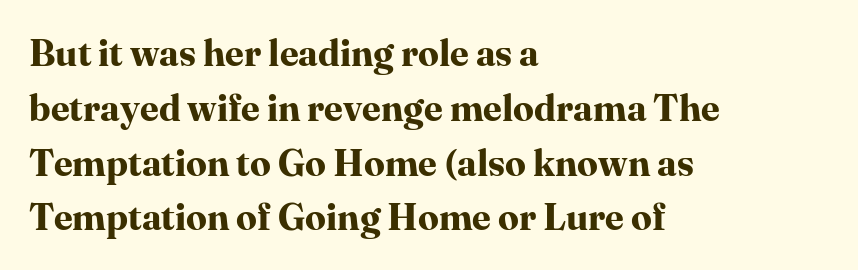
{"serif": "yes", "italic": "no", "bold": "yes", "weight": "bold", "width": "normal", "stroke_contrast": "high", "x_height": "medium", "monospaced": "no", "underline": "no", "align": "left", "line_spacing": "normal", "line_spacing_ratio": 1.48, "letter_spacing": "normal", "letter_spacing_em": 0.0, "glyph_px": 37}
